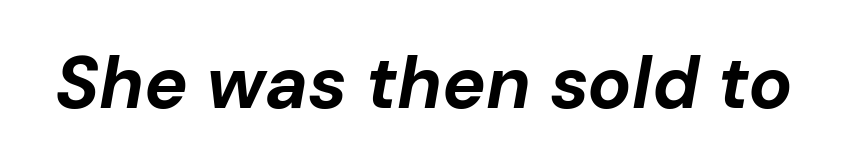
{"italic": "yes", "lean": "right", "slant_degrees": 10, "bold": "yes", "weight": "bold", "width": "normal", "stroke_contrast": "low", "x_height": "medium", "monospaced": "no", "underline": "no", "letter_spacing": "normal", "letter_spacing_em": 0.0, "glyph_px": 73}
